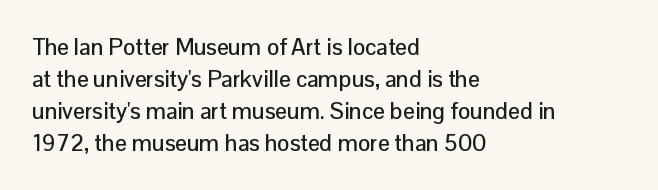
Q: Is the text italic (slanted)? A: No, it is upright.
Q: Is the text underlined? A: No.
Q: How is the paragraph aligned? A: Left-aligned.
Q: Is the spacing between letters normal or unusually wide? A: Normal.
Q: Is the spacing between lines tight, normal or loose? A: Normal.
